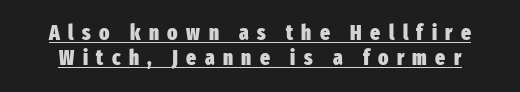
The image shows 21 px bold type, upright; set line spacing 1.2x, unusually wide letter spacing (+0.4 em), underlined.
